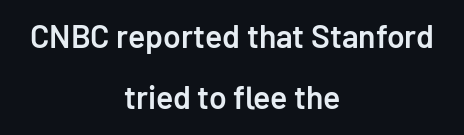
This sample has the flowing, uneven cadence of proportional lettering. How are the letters spaced? Ordinarily, with no added tracking. Stroke thickness is moderately raised; the sample reads as semibold. One glance says open: line gaps are wider than usual. Teacher's note: observe the equal gaps on both sides — that is centered alignment. Decoration check: the copy has no underline.
